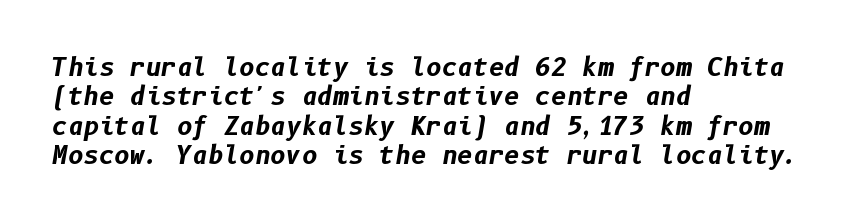
{"italic": "yes", "lean": "right", "slant_degrees": 10, "bold": "yes", "underline": "no", "align": "left", "line_spacing_ratio": 1.22, "letter_spacing": "normal", "letter_spacing_em": 0.0, "glyph_px": 24}
